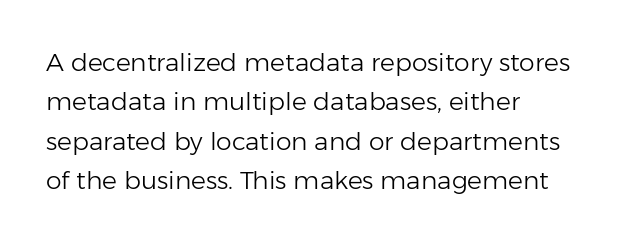
Q: Is the text bold? A: No.
Q: Is the text italic (slanted)? A: No, it is upright.
Q: Is the text underlined? A: No.
Q: How is the paragraph aligned? A: Left-aligned.
Q: Is the spacing between letters normal or unusually wide? A: Normal.
Q: Is the spacing between lines tight, normal or loose? A: Normal.
